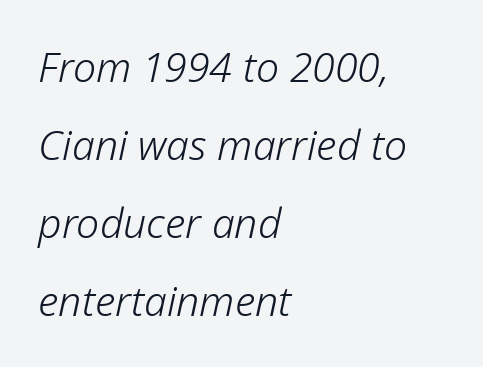
Q: Is the text bold? A: No.
Q: Is the text italic (slanted)? A: Yes, it leans right by about 12 degrees.
Q: Is the text underlined? A: No.
Q: How is the paragraph aligned? A: Left-aligned.
Q: Is the spacing between letters normal or unusually wide? A: Normal.
Q: Is the spacing between lines tight, normal or loose? A: Loose.
Q: Width (condensed, normal, or wide)? A: Normal.
Q: Stroke contrast? A: Low.
Q: x-height? A: Medium.
Q: Monospaced? A: No.
